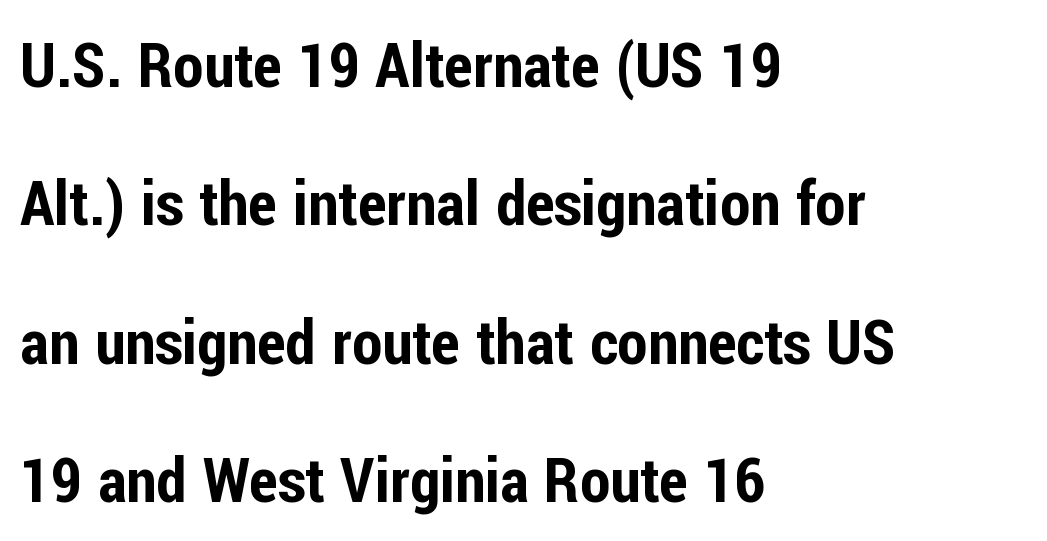
Q: Is the text italic (slanted)? A: No, it is upright.
Q: Is the typeface a serif or a sans-serif typeface? A: Sans-serif.
Q: Is the text underlined? A: No.
Q: How is the paragraph aligned? A: Left-aligned.
Q: Is the spacing between letters normal or unusually wide? A: Normal.
Q: Is the spacing between lines tight, normal or loose? A: Loose.
Q: Width (condensed, normal, or wide)? A: Condensed.
Q: Stroke contrast? A: Low.
Q: x-height? A: Medium.
Q: Monospaced? A: No.
